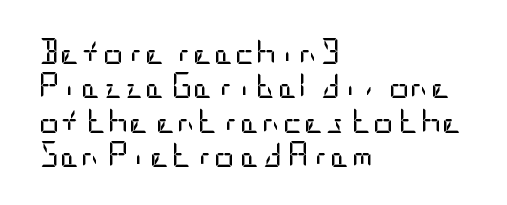
{"italic": "no", "bold": "no", "underline": "no", "align": "left", "line_spacing": "normal", "line_spacing_ratio": 1.32, "letter_spacing": "normal", "letter_spacing_em": 0.0, "glyph_px": 26}
